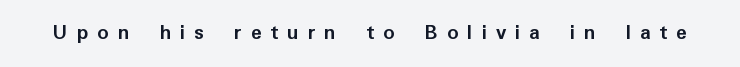
On the weight axis this lands at bold, roughly 700. Nope, not italic — everything's standing straight. The space beneath each line is pristine and unruled. The type is letterspaced generously, with wide tracking.
